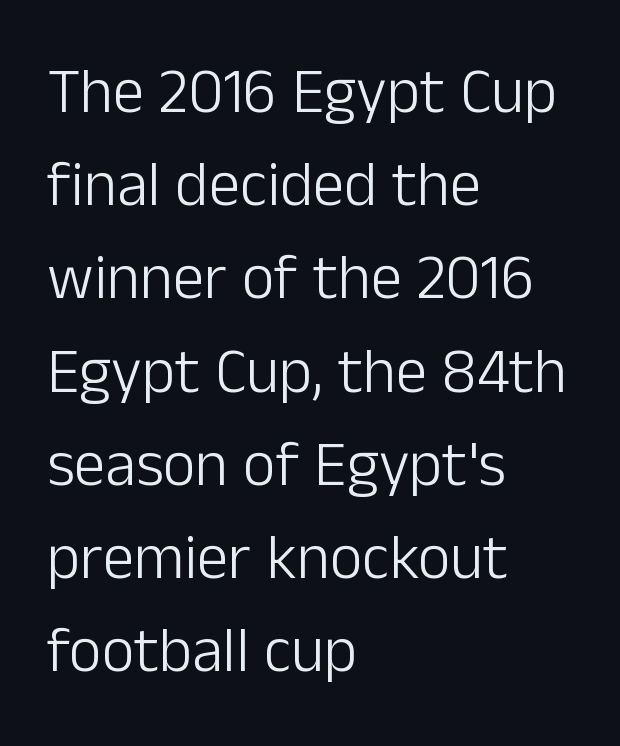
The font family rendered here belongs to the sans-serif group. Line starts are locked; line ends wander. Each stroke keeps to a modest, everyday thickness or less. The zone under the glyphs is completely vacant. The face used here is proportionally spaced, like ordinary book or web type. Characters remain perfectly vertical along every line.
